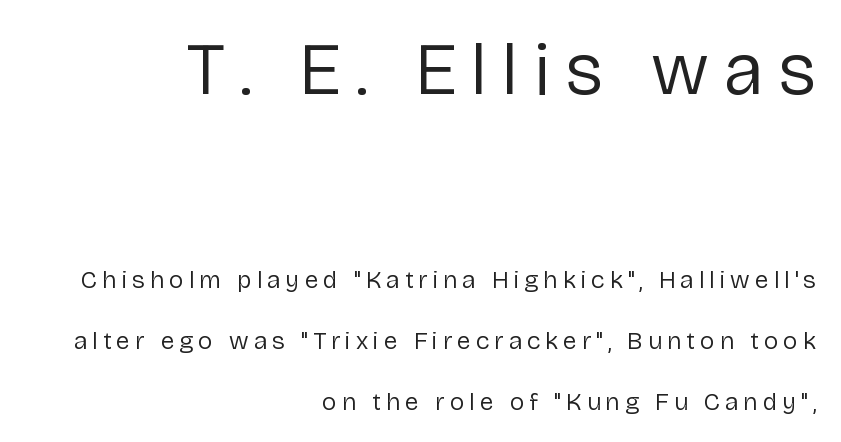
The image shows 74 px regular-weight sans-serif type, upright; set right-aligned, loose line spacing (2.43x), unusually wide letter spacing (+0.2 em), not underlined; the first (top) block is 2.96x larger; low stroke contrast and a medium x-height.
